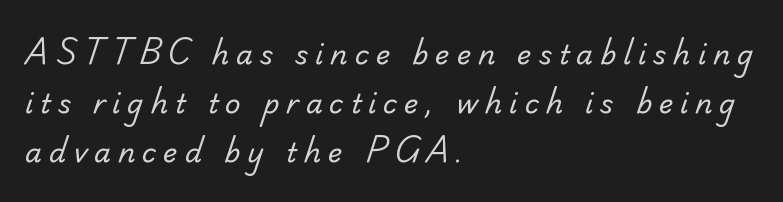
The image shows 27 px text type; set left-aligned, line spacing 1.82x, unusually wide letter spacing (+0.26 em), not underlined.
